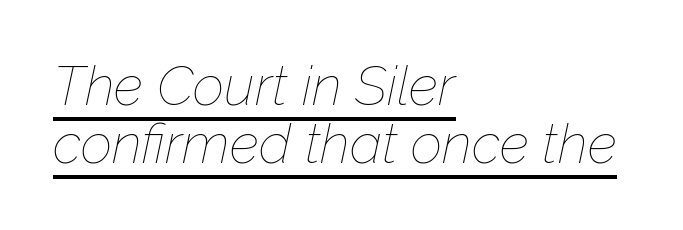
The paragraph has a hard left edge and a soft right edge. Characters are canted at an angle relative to the baseline's perpendicular. This block would grow much taller if given ordinary leading; it's compressed now. A typesetter would call this zero additional tracking. The face used here appears with an underline applied. Is this a heavy cut? Hardly; it is regular or lighter.
